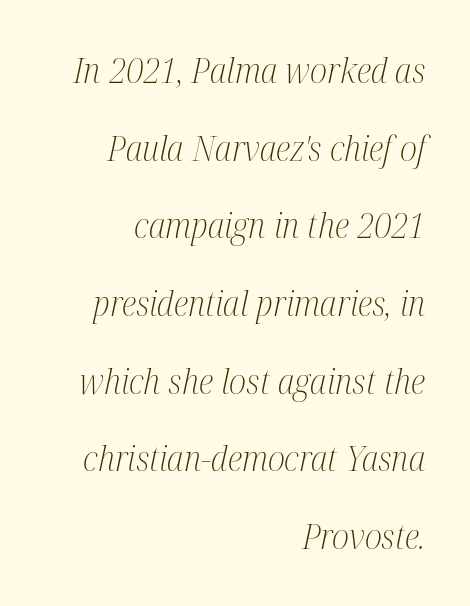
Q: Is the text bold? A: No.
Q: Is the text italic (slanted)? A: Yes, it leans right by about 12 degrees.
Q: Is the typeface a serif or a sans-serif typeface? A: Serif.
Q: Is the text underlined? A: No.
Q: How is the paragraph aligned? A: Right-aligned.
Q: Is the spacing between letters normal or unusually wide? A: Normal.
Q: Is the spacing between lines tight, normal or loose? A: Loose.
Q: Width (condensed, normal, or wide)? A: Condensed.
Q: Stroke contrast? A: Medium.
Q: x-height? A: Medium.
Q: Monospaced? A: No.
